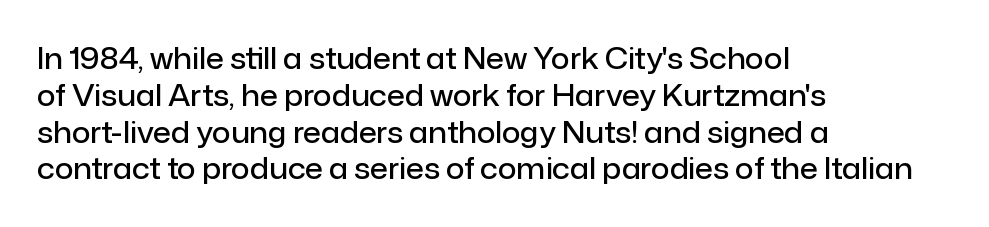
The image shows 29 px semibold sans-serif type, upright; set left-aligned, normal line spacing (1.27x), normal letter spacing, not underlined; low stroke contrast and a medium x-height.
